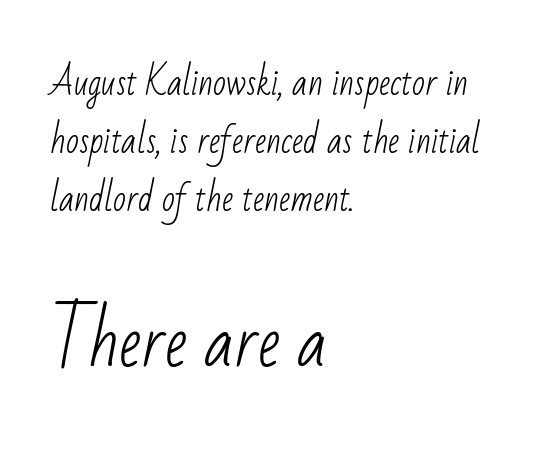
{"serif": "no", "bold": "no", "weight": "light", "width": "condensed", "stroke_contrast": "low", "x_height": "small", "monospaced": "no", "underline": "no", "align": "left", "line_spacing": "normal", "line_spacing_ratio": 1.7, "letter_spacing": "normal", "letter_spacing_em": 0.0, "larger_block": "second", "size_ratio": 1.97, "glyph_px": 67}
